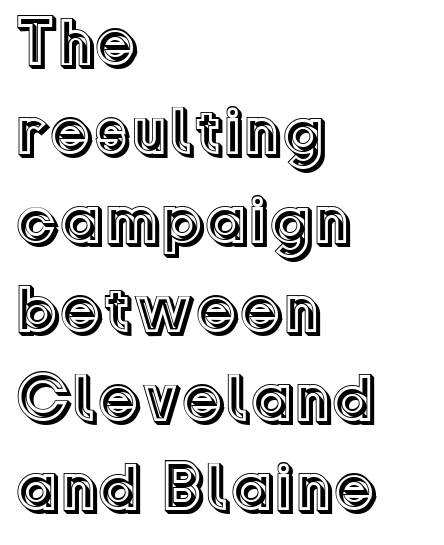
{"italic": "no", "width": "normal", "x_height": "medium", "monospaced": "no", "underline": "no", "align": "left", "line_spacing": "normal", "line_spacing_ratio": 1.31, "letter_spacing": "normal", "letter_spacing_em": 0.0, "glyph_px": 68}
